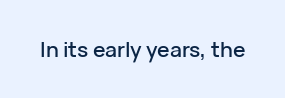
The image shows 21 px text type, upright; set normal letter spacing, not underlined.
